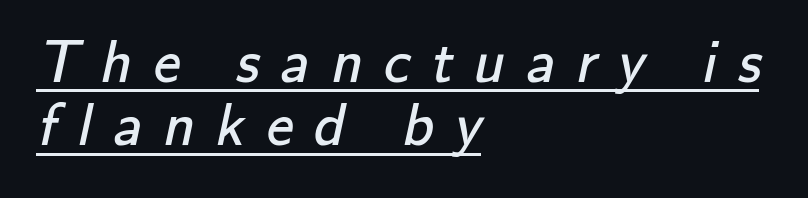
The image shows 61 px regular-weight sans-serif type; set left-aligned, tight line spacing (1.04x), unusually wide letter spacing (+0.34 em), underlined; low stroke contrast and a small x-height.
